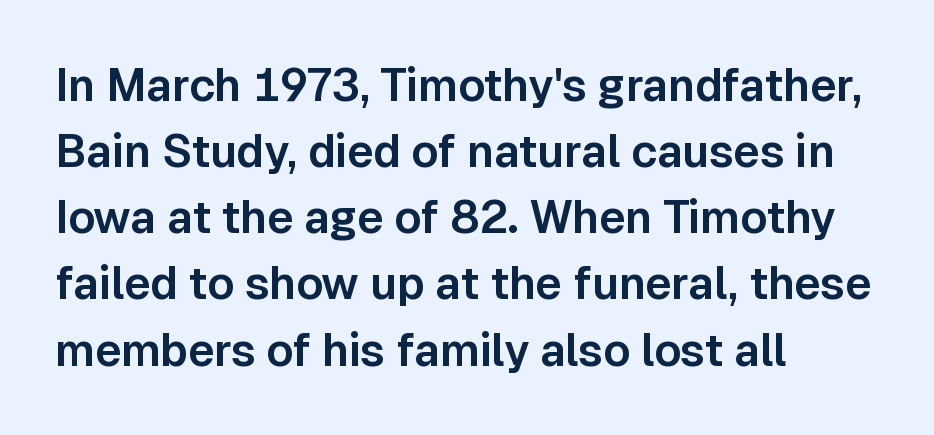
Q: Is the text italic (slanted)? A: No, it is upright.
Q: Is the typeface a serif or a sans-serif typeface? A: Sans-serif.
Q: Is the text underlined? A: No.
Q: How is the paragraph aligned? A: Left-aligned.
Q: Is the spacing between letters normal or unusually wide? A: Normal.
Q: Is the spacing between lines tight, normal or loose? A: Normal.
Q: Width (condensed, normal, or wide)? A: Normal.
Q: Stroke contrast? A: Low.
Q: x-height? A: Medium.
Q: Monospaced? A: No.
